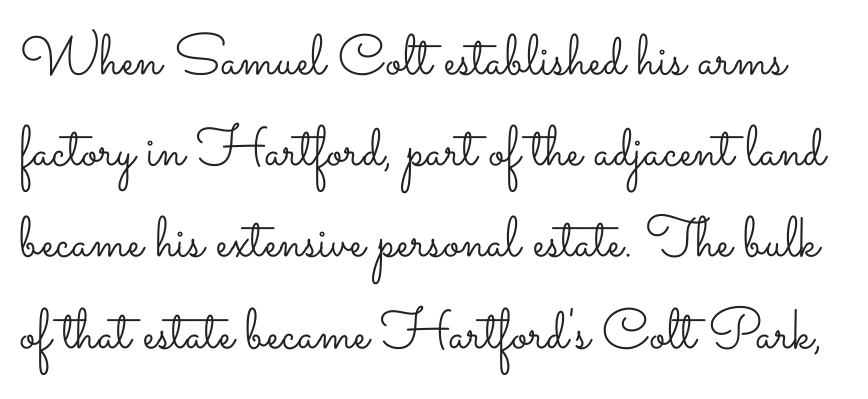
Just letters on the line, the space beneath them empty. Glyph-to-glyph distance matches everyday printed text. The strokes carry an ordinary text weight at most.
